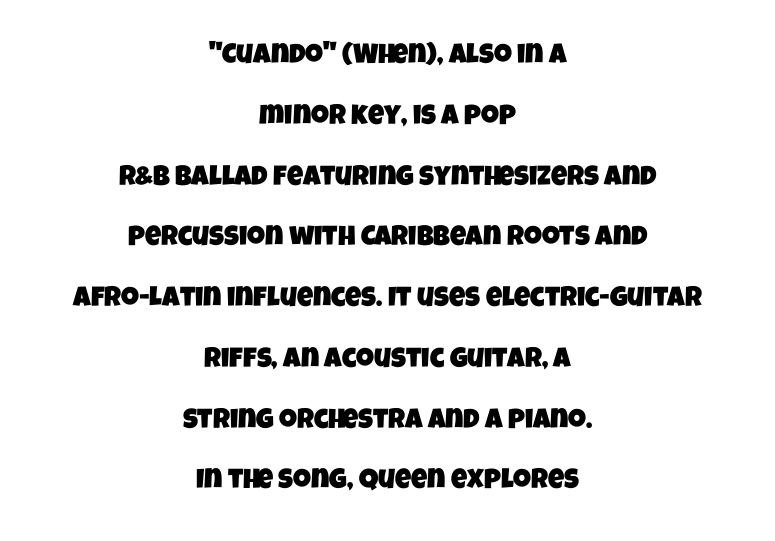
The image shows 28 px condensed sans-serif type; set centered, loose line spacing (2.17x), normal letter spacing, not underlined; low stroke contrast and a large x-height.
